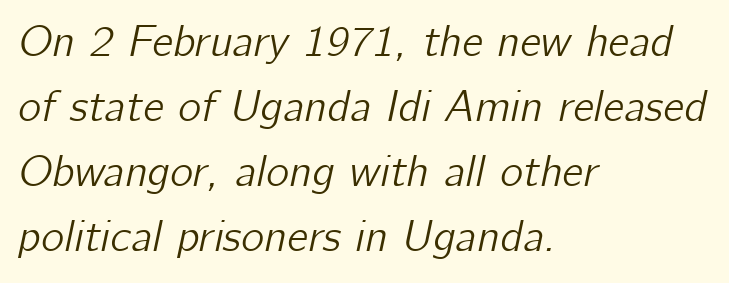
{"italic": "yes", "lean": "right", "slant_degrees": 12, "width": "normal", "stroke_contrast": "low", "x_height": "medium", "monospaced": "no", "underline": "no", "align": "left", "line_spacing": "normal", "line_spacing_ratio": 1.48, "letter_spacing": "normal", "letter_spacing_em": 0.0, "glyph_px": 44}
